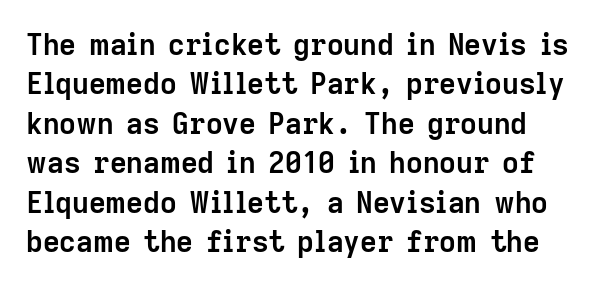
Look at the bottom of the vertical strokes: they stop flat, with no serifs. Check under the words: just untouched page. Honestly, the row spacing looks completely unremarkable. Designer's note — italics off, roman on.
